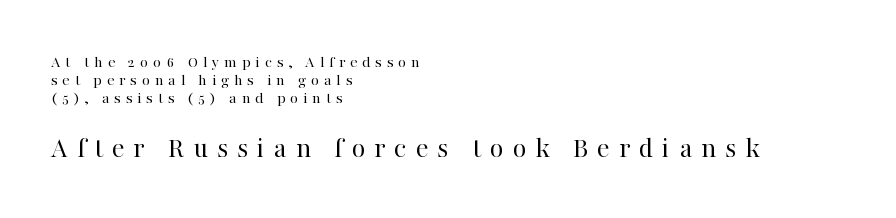
{"serif": "yes", "italic": "no", "bold": "no", "weight": "regular", "width": "normal", "stroke_contrast": "high", "x_height": "medium", "monospaced": "no", "underline": "no", "align": "left", "line_spacing": "tight", "line_spacing_ratio": 1.07, "letter_spacing": "wide", "letter_spacing_em": 0.29, "larger_block": "second", "size_ratio": 1.76, "glyph_px": 30}
